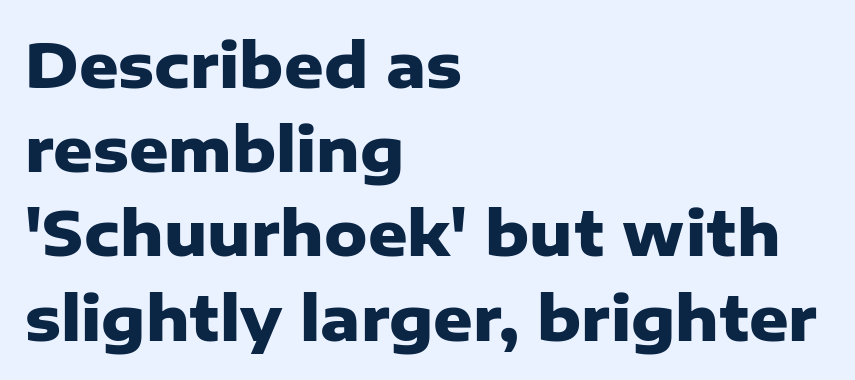
Each line starts at the same left margin while the right side varies. The passage shown is typed in a proportional face where columns would drift. Notice how descenders clear the ascenders below comfortably — that's standard leading. Each row of text sits above clean, open space.
